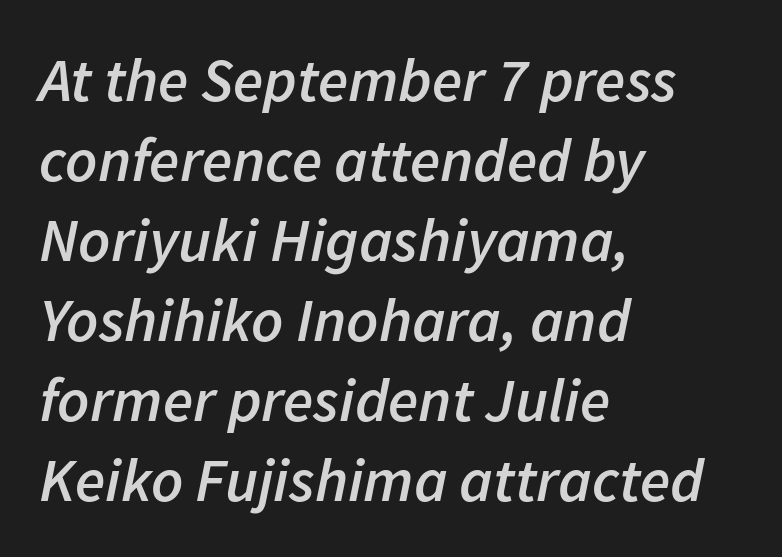
The image shows 62 px semibold type, italic (leaning right); set left-aligned, normal line spacing (1.29x), normal letter spacing, not underlined; low stroke contrast and a medium x-height.
